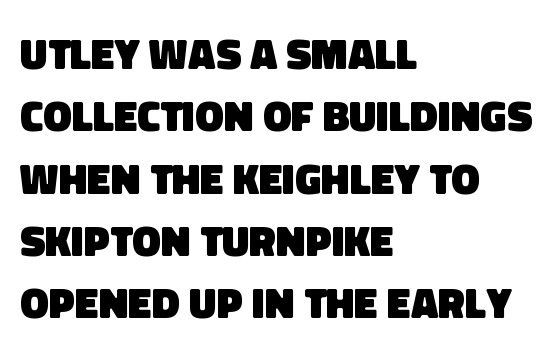
The letters carry no serifs — their stems end cleanly without finishing strokes. Honestly, the row spacing looks completely unremarkable. The strip under each line holds only bare page. The typesetter chose a ragged-right arrangement here.
